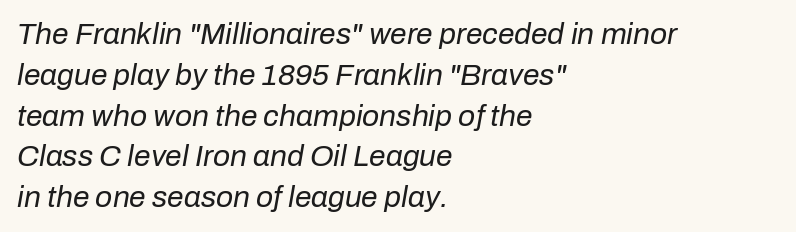
The passage is arranged the way most books set body copy — flush left. Notice how descenders clear the ascenders below comfortably — that's standard leading. Stem width sits at or under what a default text font uses. Style check: oblique. Character widths vary here, with narrow letters taking less room than wide ones.
